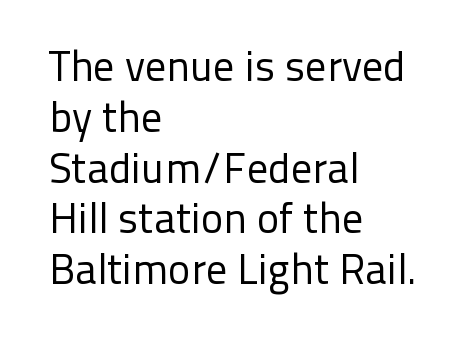
{"serif": "no", "italic": "no", "bold": "no", "weight": "regular", "width": "normal", "stroke_contrast": "low", "x_height": "medium", "monospaced": "no", "underline": "no", "align": "left", "line_spacing_ratio": 1.21, "letter_spacing": "normal", "letter_spacing_em": 0.0, "glyph_px": 42}
